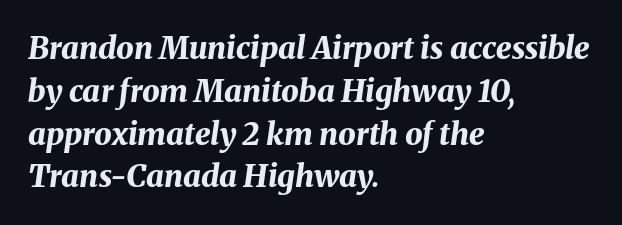
The image shows 31 px bold type, italic (leaning right); set left-aligned, normal line spacing (1.38x), normal letter spacing, not underlined; medium stroke contrast and a medium x-height.
